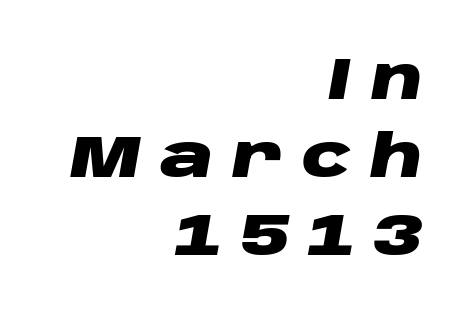
Q: Is the text bold? A: Yes.
Q: Is the text italic (slanted)? A: Yes, it leans right by about 10 degrees.
Q: Is the text underlined? A: No.
Q: How is the paragraph aligned? A: Right-aligned.
Q: Is the spacing between letters normal or unusually wide? A: Unusually wide.
Q: Is the spacing between lines tight, normal or loose? A: Normal.
Q: Width (condensed, normal, or wide)? A: Wide.
Q: Stroke contrast? A: Low.
Q: x-height? A: Large.
Q: Monospaced? A: No.
